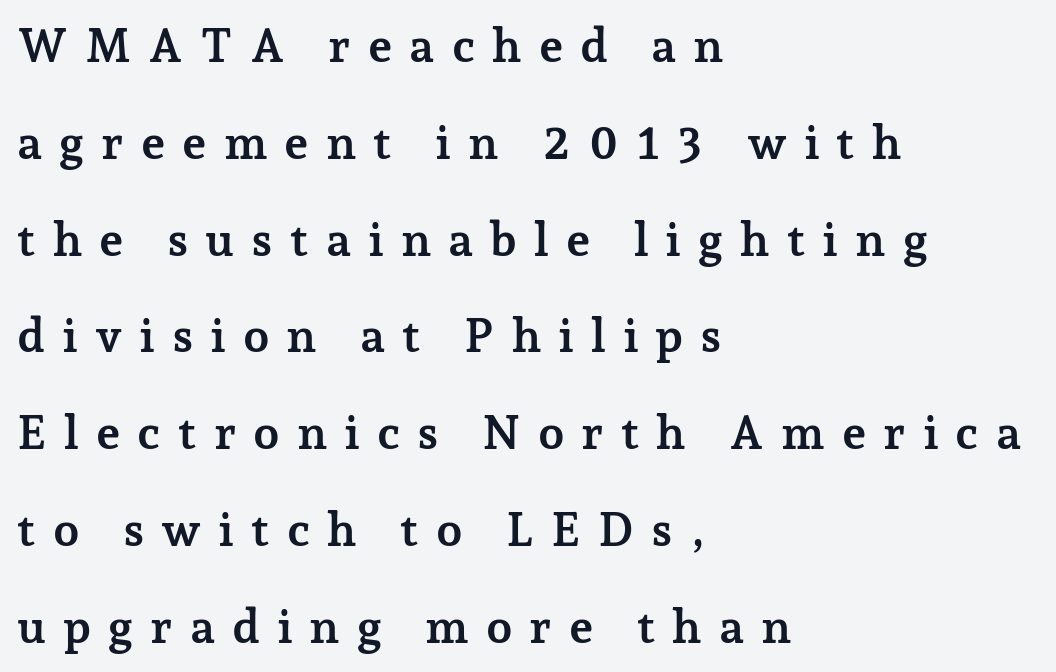
Q: Is the text bold? A: Yes.
Q: Is the text italic (slanted)? A: No, it is upright.
Q: Is the typeface a serif or a sans-serif typeface? A: Serif.
Q: Is the text underlined? A: No.
Q: How is the paragraph aligned? A: Left-aligned.
Q: Is the spacing between letters normal or unusually wide? A: Unusually wide.
Q: Is the spacing between lines tight, normal or loose? A: Loose.
Q: Width (condensed, normal, or wide)? A: Normal.
Q: Stroke contrast? A: Low.
Q: x-height? A: Medium.
Q: Monospaced? A: No.
